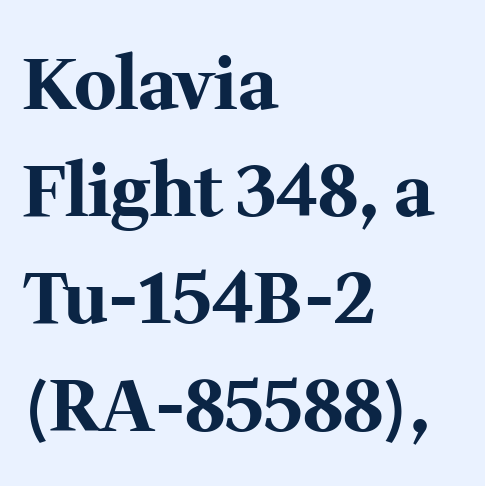
Regular leading. Is there any slant? The stems are plumb. The font is running at its bold setting. The typeface chosen for these lines features serifs. The foot of each line stays bare and open. Looks like regular typesetting: each glyph gets only the width it needs.
